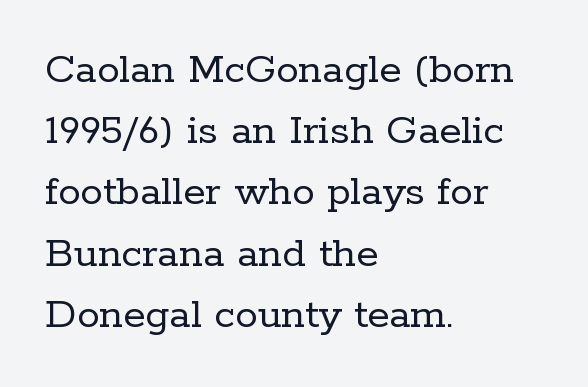
{"serif": "yes", "italic": "no", "bold": "no", "weight": "regular", "width": "normal", "stroke_contrast": "low", "x_height": "medium", "monospaced": "no", "underline": "no", "align": "left", "line_spacing": "normal", "line_spacing_ratio": 1.36, "letter_spacing": "normal", "letter_spacing_em": 0.0, "glyph_px": 45}
